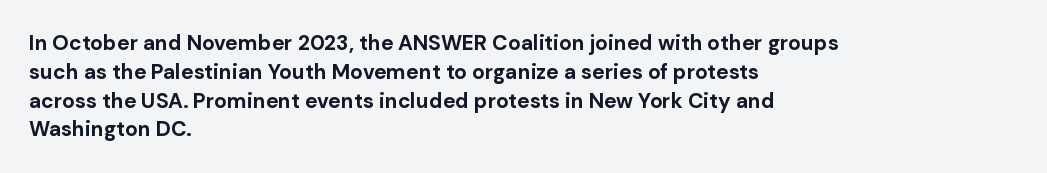
Leftover space on each line is placed entirely after the last word. The baseline area is clear. Tracking value appears to be zero — textbook default spacing. Is the type bold? Yes — the strokes are clearly thick and heavy.
